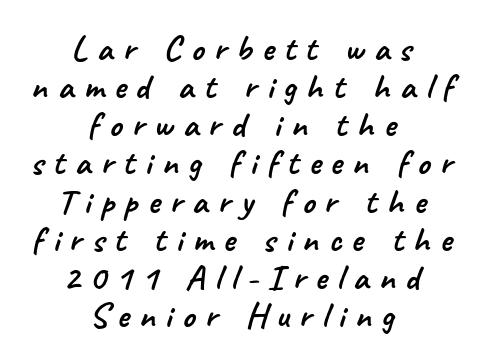
{"serif": "no", "width": "normal", "stroke_contrast": "low", "x_height": "small", "monospaced": "no", "underline": "no", "align": "center", "line_spacing": "tight", "line_spacing_ratio": 1.06, "letter_spacing": "wide", "letter_spacing_em": 0.27, "glyph_px": 36}
